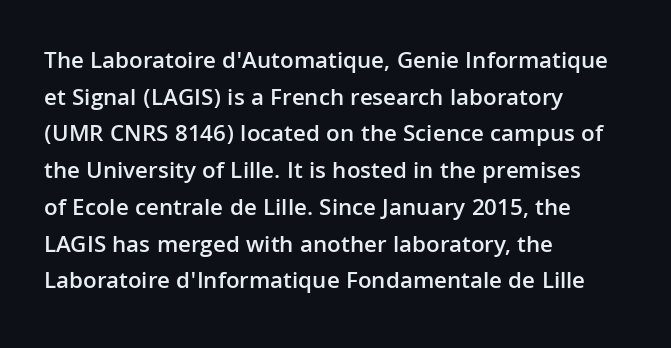
{"italic": "no", "bold": "semi", "underline": "no", "align": "left", "line_spacing": "normal", "line_spacing_ratio": 1.53, "letter_spacing": "normal", "letter_spacing_em": 0.0, "glyph_px": 24}
